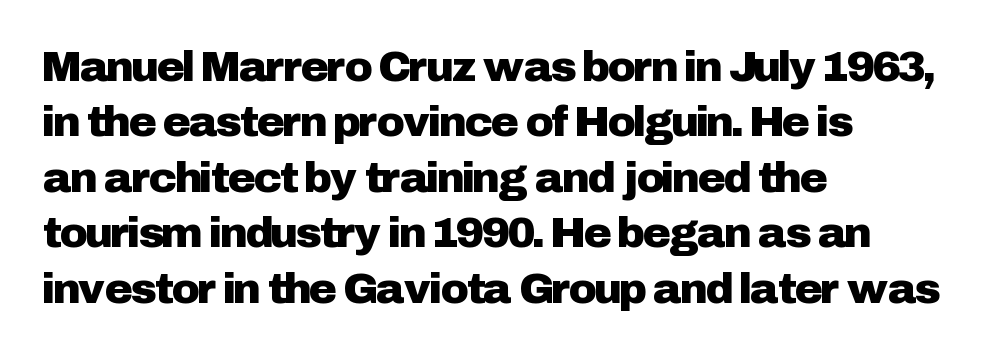
Q: Is the text italic (slanted)? A: No, it is upright.
Q: Is the typeface a serif or a sans-serif typeface? A: Sans-serif.
Q: Is the text underlined? A: No.
Q: How is the paragraph aligned? A: Left-aligned.
Q: Is the spacing between letters normal or unusually wide? A: Normal.
Q: Is the spacing between lines tight, normal or loose? A: Normal.
Q: Width (condensed, normal, or wide)? A: Normal.
Q: Stroke contrast? A: Low.
Q: x-height? A: Medium.
Q: Monospaced? A: No.
